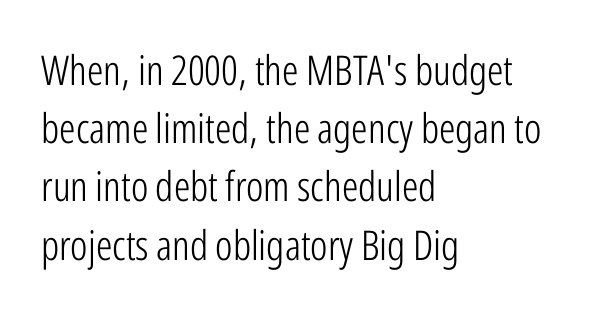
{"serif": "no", "italic": "no", "bold": "no", "weight": "light", "width": "condensed", "stroke_contrast": "low", "x_height": "medium", "monospaced": "no", "underline": "no", "align": "left", "line_spacing": "normal", "line_spacing_ratio": 1.42, "letter_spacing": "normal", "letter_spacing_em": 0.0, "glyph_px": 41}
